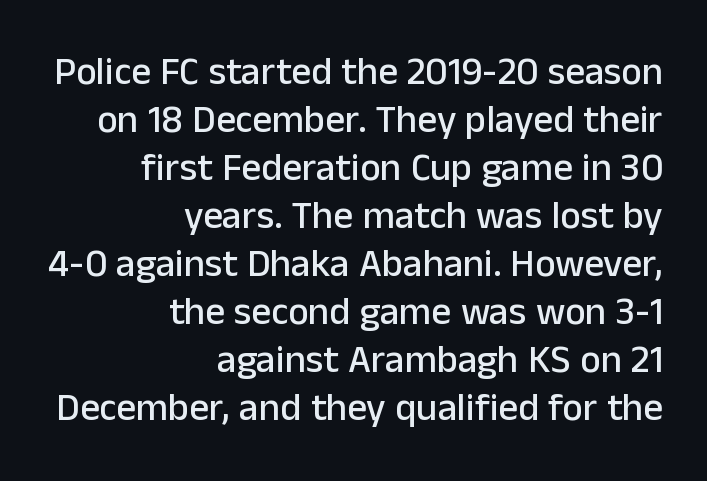
{"serif": "no", "italic": "no", "width": "normal", "stroke_contrast": "low", "x_height": "medium", "monospaced": "no", "underline": "no", "align": "right", "line_spacing_ratio": 1.23, "letter_spacing": "normal", "letter_spacing_em": 0.0, "glyph_px": 39}
